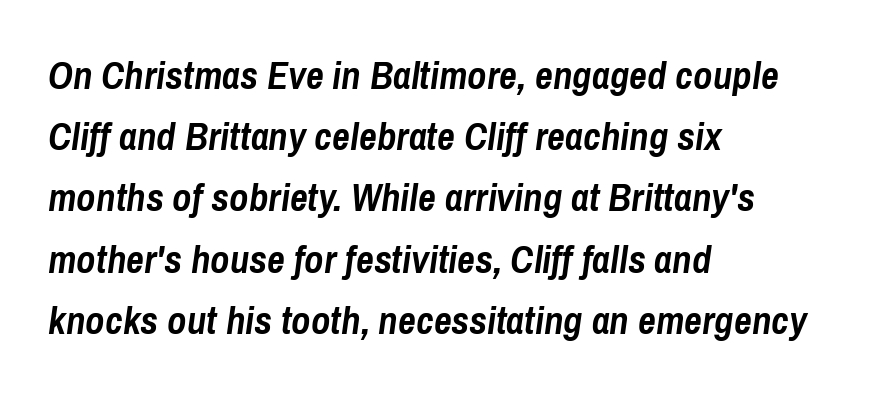
Q: Is the text bold? A: Yes.
Q: Is the text italic (slanted)? A: Yes, it leans right by about 8 degrees.
Q: Is the text underlined? A: No.
Q: How is the paragraph aligned? A: Left-aligned.
Q: Is the spacing between letters normal or unusually wide? A: Normal.
Q: Is the spacing between lines tight, normal or loose? A: Normal.
Q: Width (condensed, normal, or wide)? A: Condensed.
Q: Stroke contrast? A: Low.
Q: x-height? A: Medium.
Q: Monospaced? A: No.
